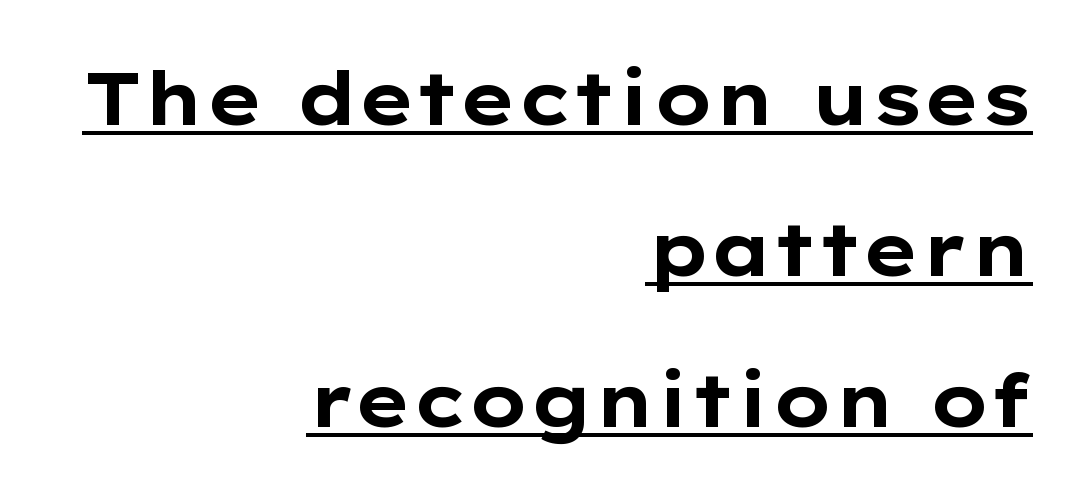
{"serif": "no", "italic": "no", "bold": "yes", "weight": "bold", "width": "wide", "stroke_contrast": "low", "x_height": "medium", "monospaced": "no", "underline": "yes", "align": "right", "line_spacing": "loose", "line_spacing_ratio": 2.04, "letter_spacing": "normal", "letter_spacing_em": 0.0, "glyph_px": 74}
